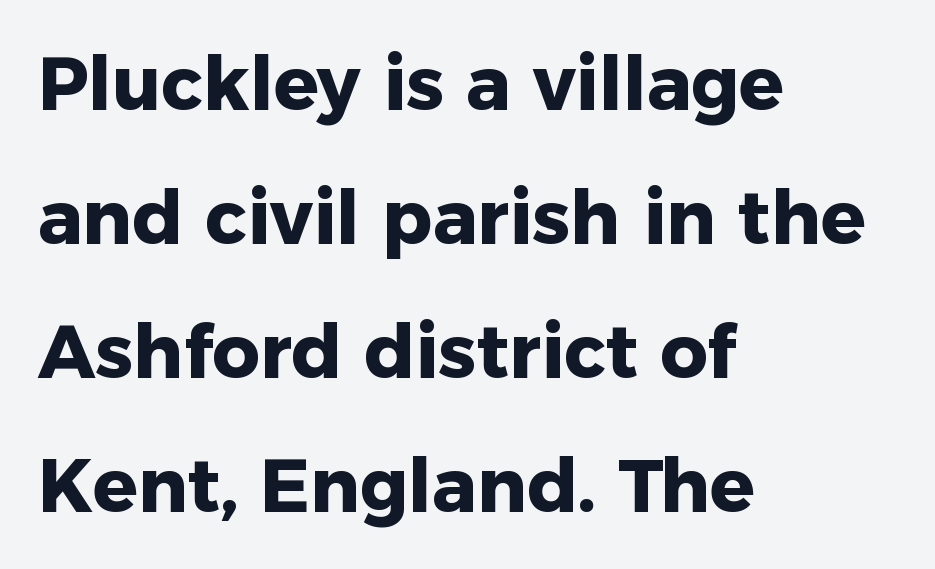
The image shows 74 px heavy sans-serif type, upright; set left-aligned, line spacing 1.81x, normal letter spacing, not underlined; low stroke contrast and a medium x-height.
